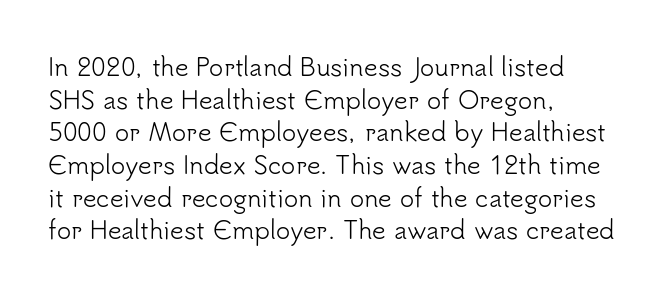
The image shows 24 px text type, upright; set left-aligned, normal line spacing (1.36x), normal letter spacing, not underlined.
